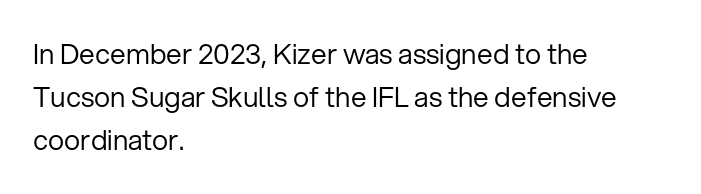
The image shows 28 px regular-weight sans-serif type, upright; set left-aligned, normal line spacing (1.54x), normal letter spacing, not underlined; low stroke contrast and a medium x-height.
